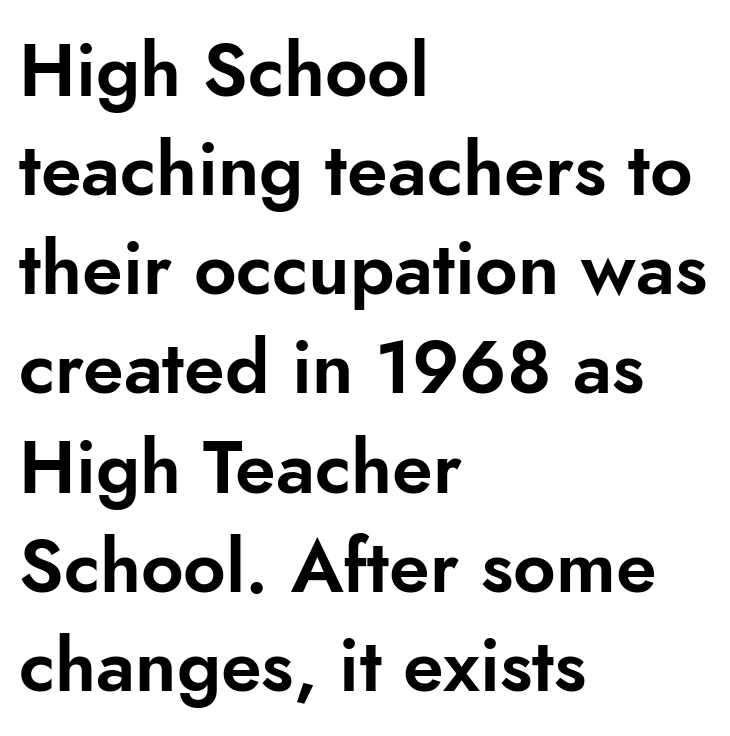
The image shows 74 px sans-serif type, upright; set left-aligned, normal line spacing (1.34x), normal letter spacing, not underlined; low stroke contrast and a small x-height.
